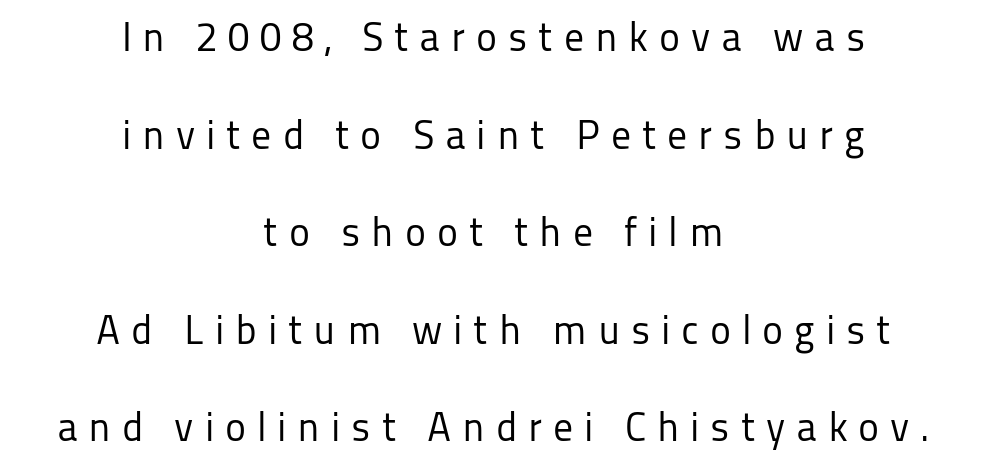
Q: Is the text bold? A: No.
Q: Is the text italic (slanted)? A: No, it is upright.
Q: Is the typeface a serif or a sans-serif typeface? A: Sans-serif.
Q: Is the text underlined? A: No.
Q: How is the paragraph aligned? A: Centered.
Q: Is the spacing between letters normal or unusually wide? A: Unusually wide.
Q: Is the spacing between lines tight, normal or loose? A: Loose.
Q: Width (condensed, normal, or wide)? A: Normal.
Q: Stroke contrast? A: Low.
Q: x-height? A: Medium.
Q: Monospaced? A: No.
